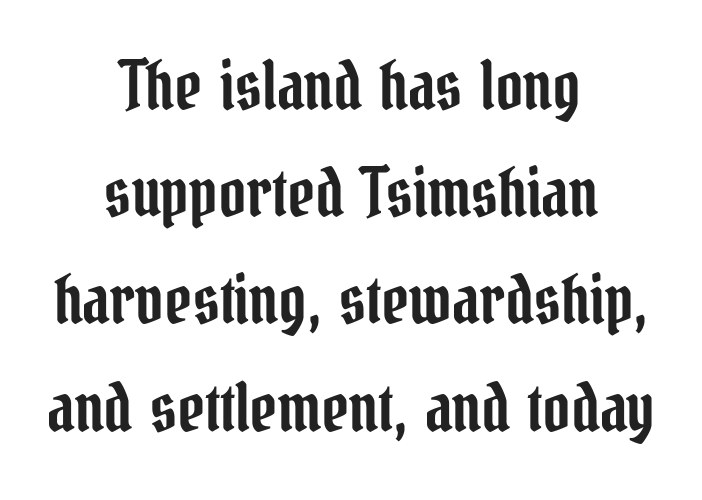
Q: Is the text italic (slanted)? A: No, it is upright.
Q: Is the typeface a serif or a sans-serif typeface? A: Serif.
Q: Is the text underlined? A: No.
Q: How is the paragraph aligned? A: Centered.
Q: Is the spacing between letters normal or unusually wide? A: Normal.
Q: Is the spacing between lines tight, normal or loose? A: Normal.
Q: Width (condensed, normal, or wide)? A: Condensed.
Q: Stroke contrast? A: Low.
Q: x-height? A: Medium.
Q: Monospaced? A: No.
